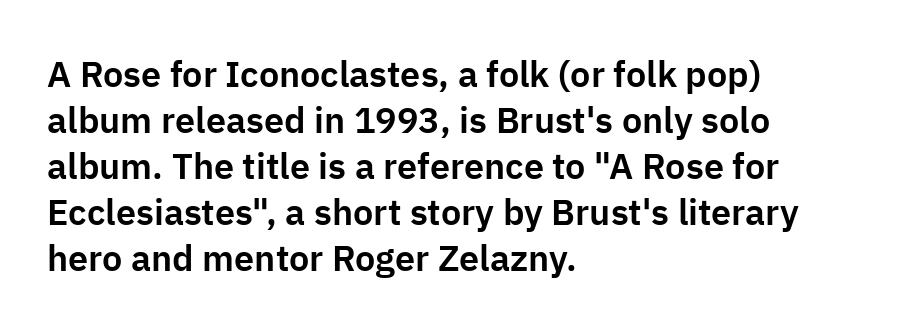
The rows are spaced the way most documents space them. No word sits above an underline. Nothing sits at the stroke ends, so this counts as sans-serif. The paragraph shown leans on its left margin. The letters sit at their default tracking, neither squeezed nor spread.
